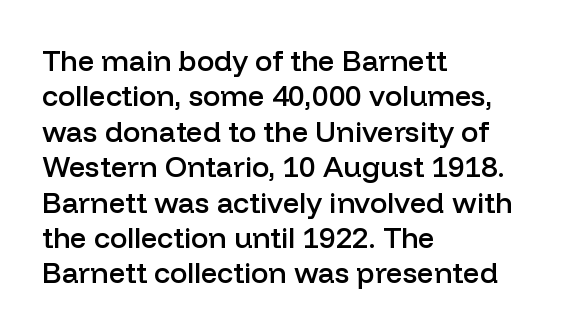
{"serif": "no", "italic": "no", "bold": "semi", "weight": "semibold", "width": "normal", "stroke_contrast": "low", "x_height": "medium", "monospaced": "no", "underline": "no", "align": "left", "line_spacing_ratio": 1.22, "letter_spacing": "normal", "letter_spacing_em": 0.0, "glyph_px": 29}
